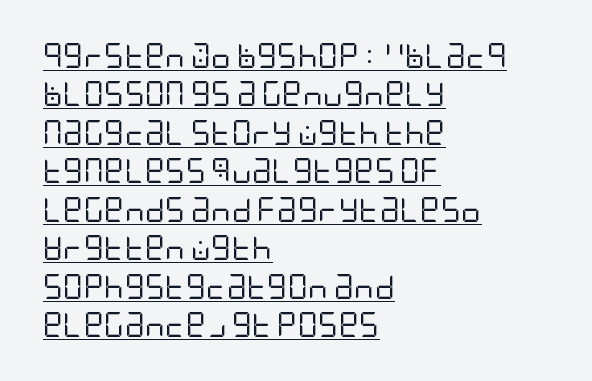
Q: Is the text bold? A: No.
Q: Is the text italic (slanted)? A: No, it is upright.
Q: Is the text underlined? A: Yes.
Q: How is the paragraph aligned? A: Left-aligned.
Q: Is the spacing between letters normal or unusually wide? A: Normal.
Q: Is the spacing between lines tight, normal or loose? A: Normal.
